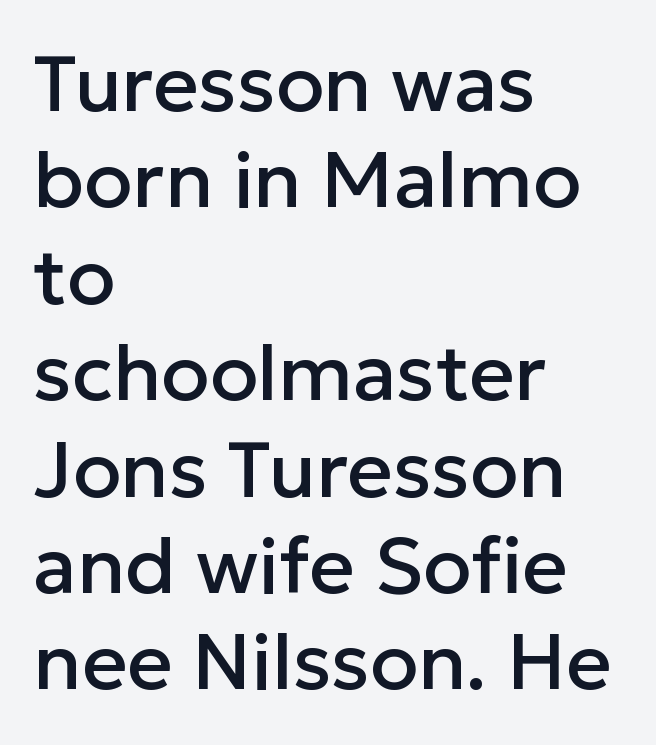
Q: Is the text italic (slanted)? A: No, it is upright.
Q: Is the typeface a serif or a sans-serif typeface? A: Sans-serif.
Q: Is the text underlined? A: No.
Q: How is the paragraph aligned? A: Left-aligned.
Q: Is the spacing between letters normal or unusually wide? A: Normal.
Q: Width (condensed, normal, or wide)? A: Normal.
Q: Stroke contrast? A: Low.
Q: x-height? A: Medium.
Q: Monospaced? A: No.
